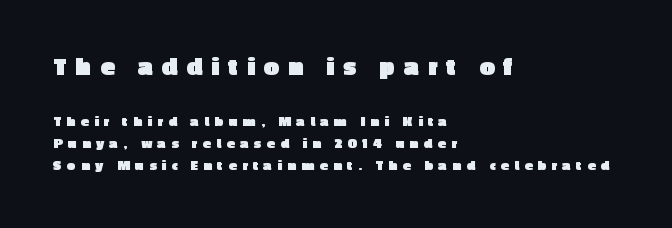
{"italic": "no", "bold": "yes", "underline": "no", "align": "left", "line_spacing": "normal", "line_spacing_ratio": 1.49, "letter_spacing": "wide", "letter_spacing_em": 0.37, "larger_block": "first", "size_ratio": 1.73, "glyph_px": 26}
